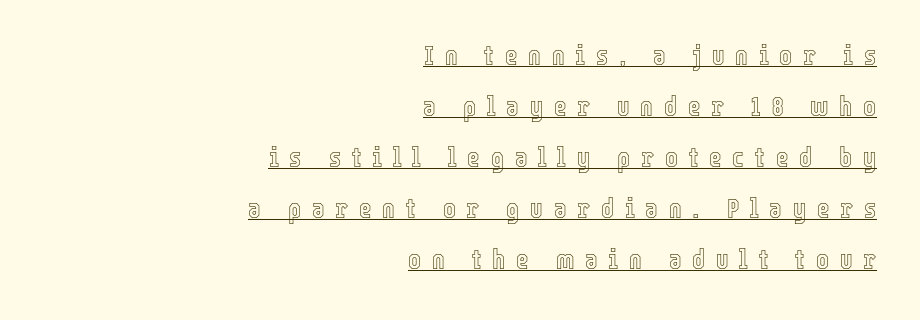
Q: Is the text italic (slanted)? A: No, it is upright.
Q: Is the text underlined? A: Yes.
Q: How is the paragraph aligned? A: Right-aligned.
Q: Is the spacing between letters normal or unusually wide? A: Unusually wide.
